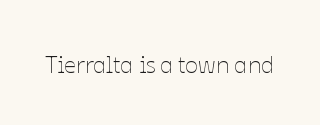
The image shows 24 px text type, upright; set normal letter spacing, not underlined.
